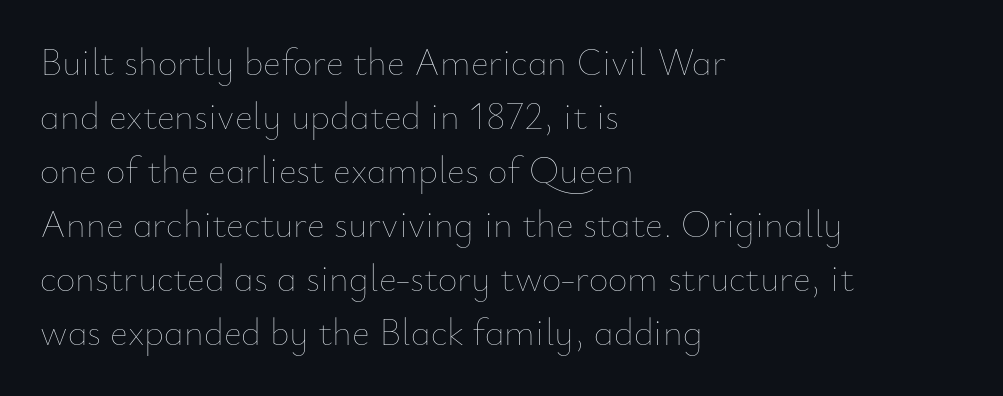
Q: Is the text bold? A: No.
Q: Is the text italic (slanted)? A: No, it is upright.
Q: Is the text underlined? A: No.
Q: How is the paragraph aligned? A: Left-aligned.
Q: Is the spacing between letters normal or unusually wide? A: Normal.
Q: Is the spacing between lines tight, normal or loose? A: Normal.
Q: Width (condensed, normal, or wide)? A: Normal.
Q: Stroke contrast? A: Low.
Q: x-height? A: Small.
Q: Monospaced? A: No.
